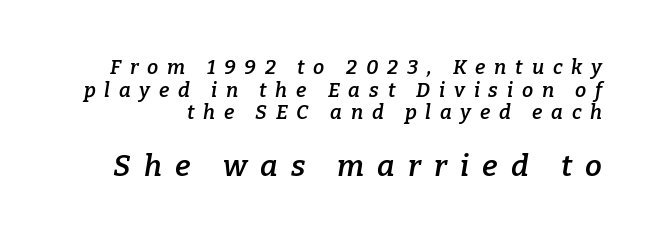
Q: Is the text bold? A: Semi-bold.
Q: Is the text italic (slanted)? A: Yes, it leans right by about 9 degrees.
Q: Is the typeface a serif or a sans-serif typeface? A: Serif.
Q: Is the text underlined? A: No.
Q: Is the spacing between letters normal or unusually wide? A: Unusually wide.
Q: Is the spacing between lines tight, normal or loose? A: Tight.
Q: Which block of text is set in a larger size, the first (top) or the second (bottom)? A: The second (bottom) one.
Q: Width (condensed, normal, or wide)? A: Normal.
Q: Stroke contrast? A: Low.
Q: x-height? A: Medium.
Q: Monospaced? A: No.
